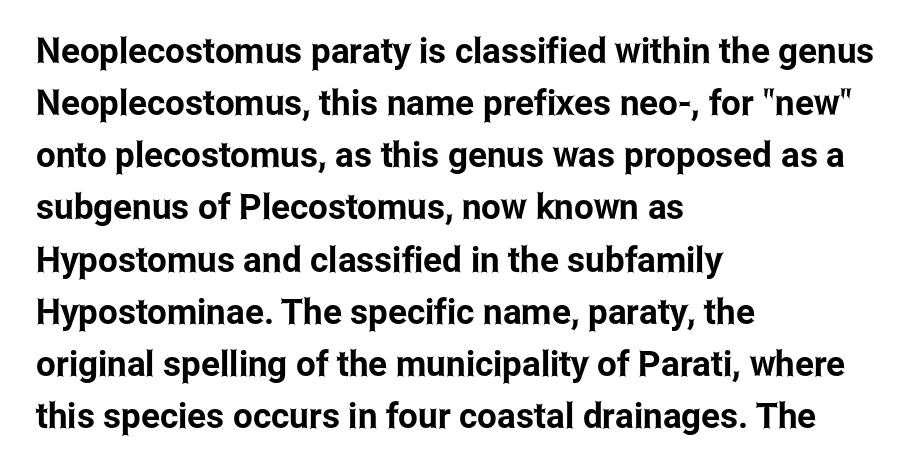
Classification — sans serif. These lines are rendered in a variable-pitch font. Leftover space on each line is placed entirely after the last word. The glyphs are unaccompanied by any horizontal stroke below them.
